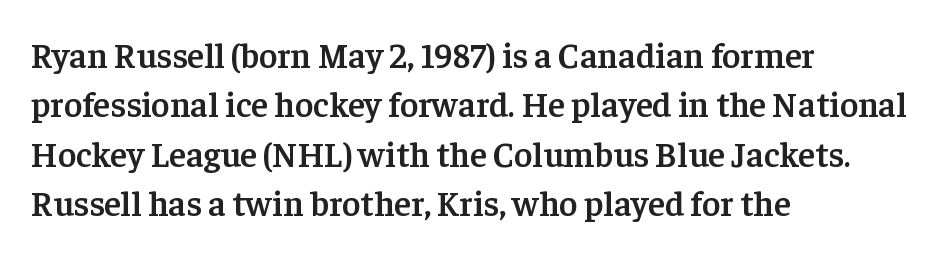
Q: Is the text bold? A: Semi-bold.
Q: Is the text italic (slanted)? A: No, it is upright.
Q: Is the typeface a serif or a sans-serif typeface? A: Serif.
Q: Is the text underlined? A: No.
Q: How is the paragraph aligned? A: Left-aligned.
Q: Is the spacing between letters normal or unusually wide? A: Normal.
Q: Is the spacing between lines tight, normal or loose? A: Normal.
Q: Width (condensed, normal, or wide)? A: Normal.
Q: Stroke contrast? A: Low.
Q: x-height? A: Medium.
Q: Monospaced? A: No.
